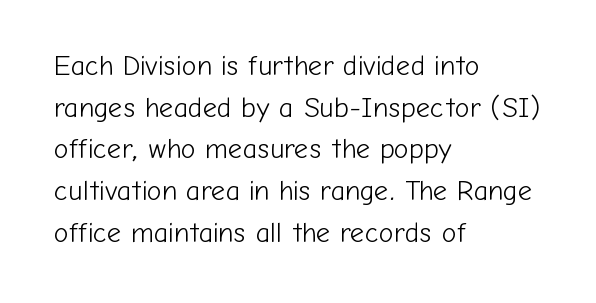
{"serif": "no", "italic": "no", "bold": "no", "weight": "light", "width": "normal", "stroke_contrast": "low", "x_height": "medium", "monospaced": "no", "underline": "no", "align": "left", "line_spacing": "normal", "line_spacing_ratio": 1.49, "letter_spacing": "normal", "letter_spacing_em": 0.0, "glyph_px": 28}
